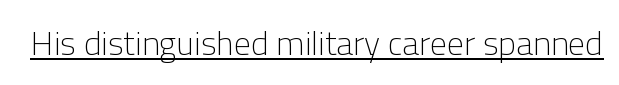
{"serif": "no", "italic": "no", "bold": "no", "weight": "light", "width": "normal", "stroke_contrast": "low", "x_height": "medium", "monospaced": "no", "underline": "yes", "letter_spacing": "normal", "letter_spacing_em": 0.0, "glyph_px": 34}
